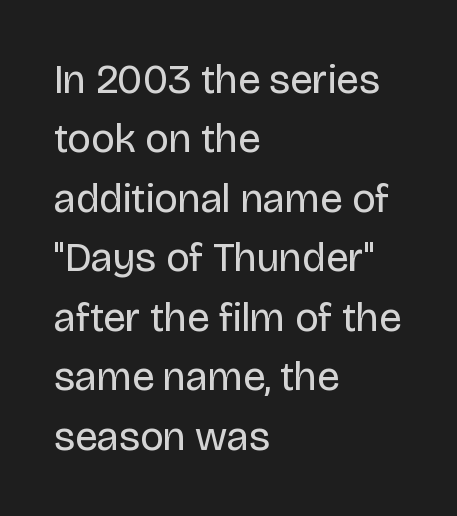
The image shows 41 px regular-weight sans-serif type, upright; set left-aligned, normal line spacing (1.45x), normal letter spacing, not underlined; low stroke contrast and a large x-height.
